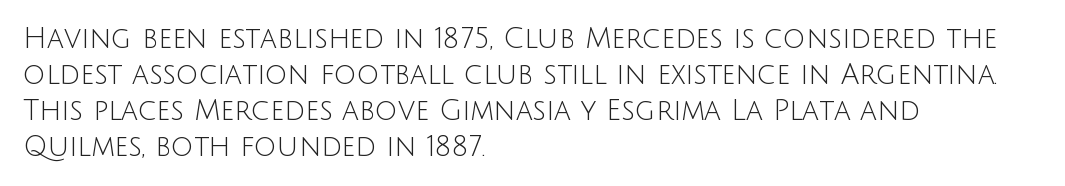
The image shows 28 px light sans-serif type, upright; set left-aligned, normal line spacing (1.28x), normal letter spacing, not underlined; low stroke contrast and a large x-height.
